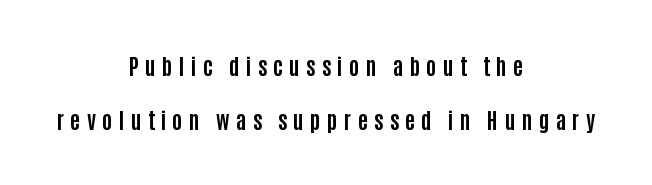
Reading down the column, the eye jumps a long way to each next line. The glyphs have the mass of a bold cut. Substantial extra tracking has been applied to these lines. In terms of posture, this sample is upright. The foot of each line stays bare and open. Is the block centered? Yes — each line is placed symmetrically about the middle.
